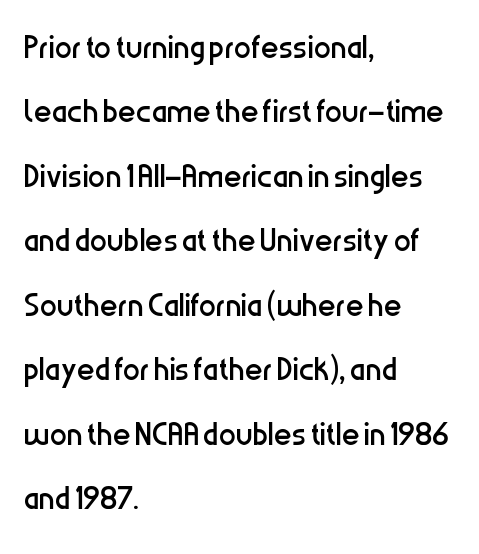
The image shows 43 px regular-weight, condensed sans-serif type, upright; set left-aligned, normal line spacing (1.5x), normal letter spacing, not underlined; low stroke contrast and a medium x-height.
